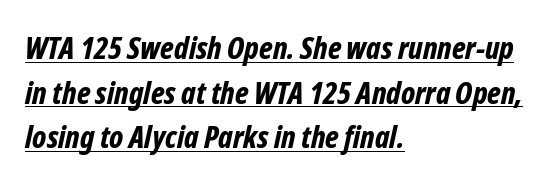
Q: Is the text bold? A: Yes.
Q: Is the text italic (slanted)? A: Yes, it leans right by about 12 degrees.
Q: Is the text underlined? A: Yes.
Q: How is the paragraph aligned? A: Left-aligned.
Q: Is the spacing between letters normal or unusually wide? A: Normal.
Q: Is the spacing between lines tight, normal or loose? A: Normal.
Q: Width (condensed, normal, or wide)? A: Condensed.
Q: Stroke contrast? A: Low.
Q: x-height? A: Medium.
Q: Monospaced? A: No.
